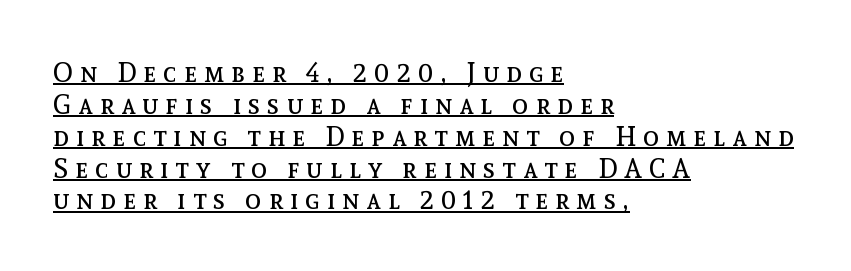
Q: Is the text bold? A: No.
Q: Is the text italic (slanted)? A: No, it is upright.
Q: Is the text underlined? A: Yes.
Q: How is the paragraph aligned? A: Left-aligned.
Q: Is the spacing between letters normal or unusually wide? A: Unusually wide.
